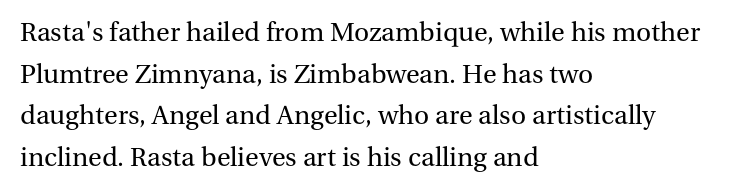
Q: Is the text bold? A: No.
Q: Is the text italic (slanted)? A: No, it is upright.
Q: Is the typeface a serif or a sans-serif typeface? A: Serif.
Q: Is the text underlined? A: No.
Q: How is the paragraph aligned? A: Left-aligned.
Q: Is the spacing between letters normal or unusually wide? A: Normal.
Q: Is the spacing between lines tight, normal or loose? A: Normal.
Q: Width (condensed, normal, or wide)? A: Normal.
Q: Stroke contrast? A: Medium.
Q: x-height? A: Medium.
Q: Monospaced? A: No.
